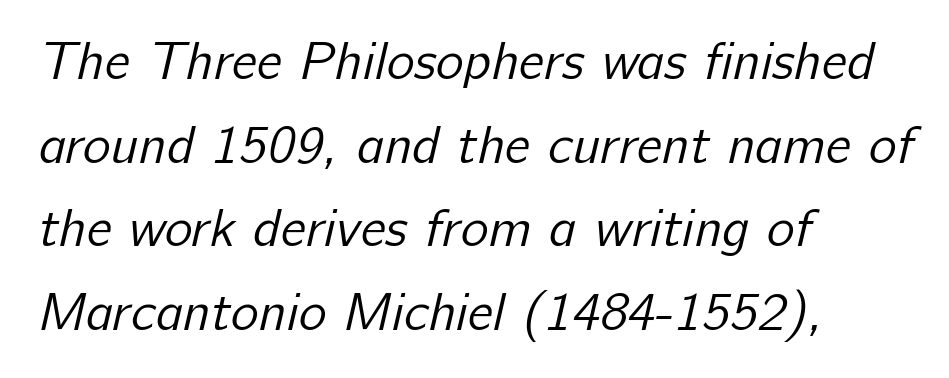
The image shows 53 px regular-weight sans-serif type; set left-aligned, normal line spacing (1.58x), normal letter spacing, not underlined; low stroke contrast and a medium x-height.
